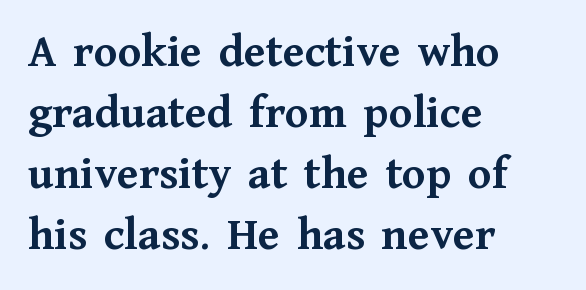
What weight is shown? A full bold with thick strokes. The leading is moderate, giving the passage an even texture. No extra tracking has been applied to these lines. Unlike a clean sans, this face finishes its strokes with serifs. Think of a printed novel: that variable character pitch is what you see here.
